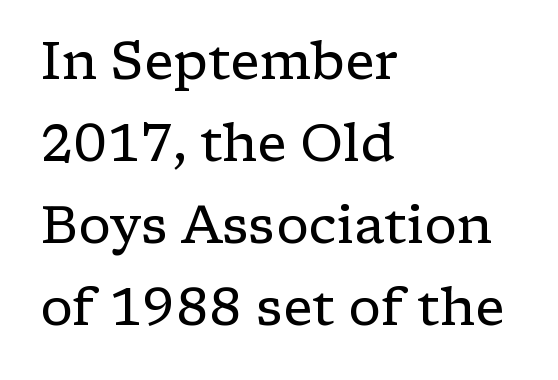
{"serif": "yes", "italic": "no", "bold": "no", "weight": "regular", "width": "wide", "stroke_contrast": "low", "x_height": "medium", "monospaced": "no", "underline": "no", "align": "left", "line_spacing": "normal", "line_spacing_ratio": 1.58, "letter_spacing": "normal", "letter_spacing_em": 0.0, "glyph_px": 52}
